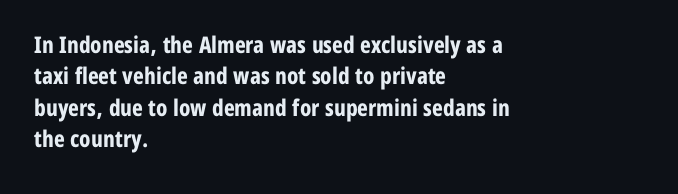
If you drew a line through each stem, it would be perfectly vertical. The face used here has the dense, thick strokes of a bold. All the whitespace from short lines collects on the right. Observe the ordinary spacing: letters are neighbours, not strangers. Rule under the text: the space is simply empty.
